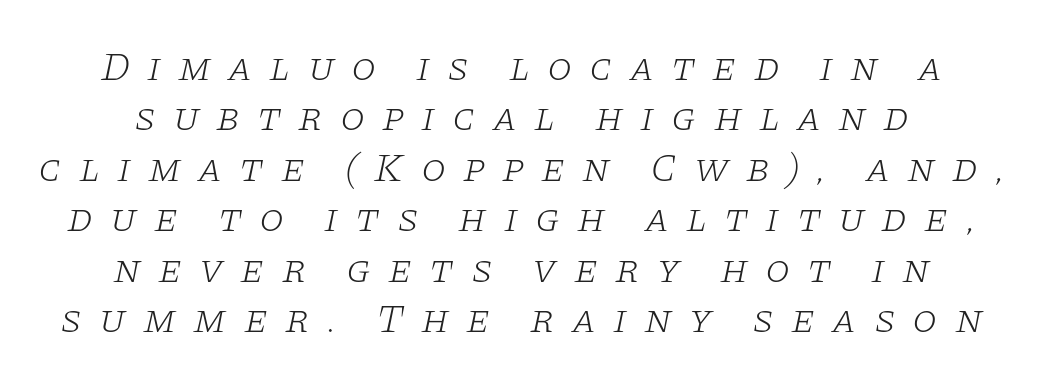
{"serif": "yes", "italic": "yes", "lean": "right", "slant_degrees": 11, "bold": "no", "weight": "light", "width": "wide", "stroke_contrast": "low", "x_height": "large", "monospaced": "no", "underline": "no", "align": "center", "line_spacing": "normal", "line_spacing_ratio": 1.26, "letter_spacing": "wide", "letter_spacing_em": 0.42, "glyph_px": 40}
